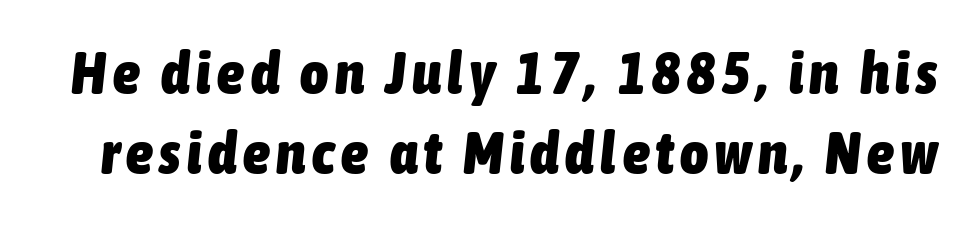
The image shows 60 px heavy, condensed type, italic (leaning right); set normal line spacing (1.34x), not underlined; low stroke contrast and a medium x-height.
